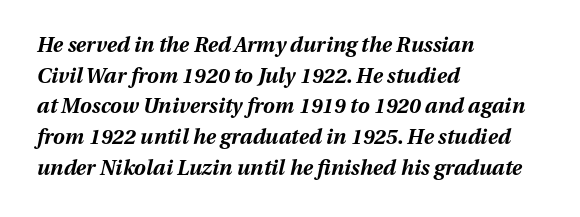
The image shows 21 px bold type, italic (leaning right); set left-aligned, normal line spacing (1.46x), normal letter spacing, not underlined.
